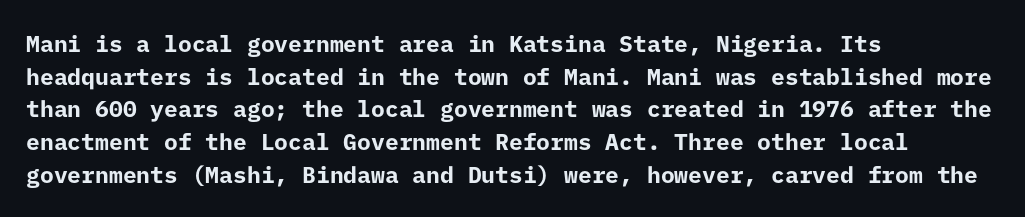
Here the glyphs are tracked normally, forming tight word shapes. One-word summary of the alignment: left. In terms of posture, this sample is upright. Notice how thick the strokes are: this is what a full bold looks like. The lines sit at an ordinary, default distance from one another.
